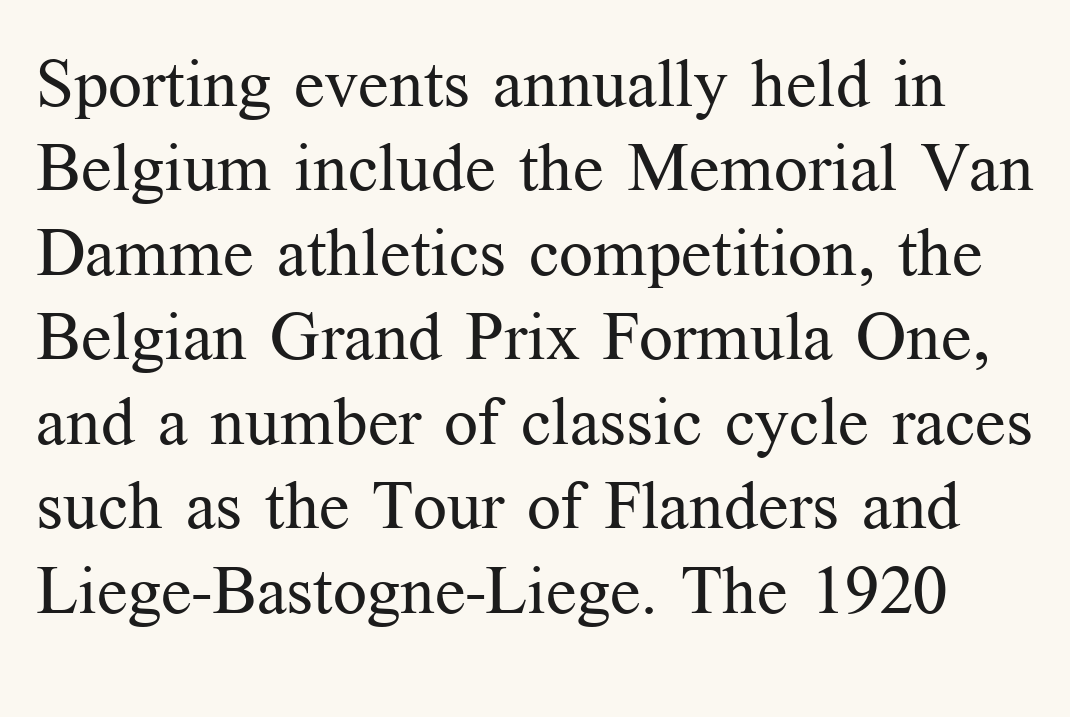
Q: Is the text bold? A: No.
Q: Is the text italic (slanted)? A: No, it is upright.
Q: Is the typeface a serif or a sans-serif typeface? A: Serif.
Q: Is the text underlined? A: No.
Q: Is the spacing between letters normal or unusually wide? A: Normal.
Q: Is the spacing between lines tight, normal or loose? A: Normal.
Q: Width (condensed, normal, or wide)? A: Normal.
Q: Stroke contrast? A: Medium.
Q: x-height? A: Medium.
Q: Monospaced? A: No.
